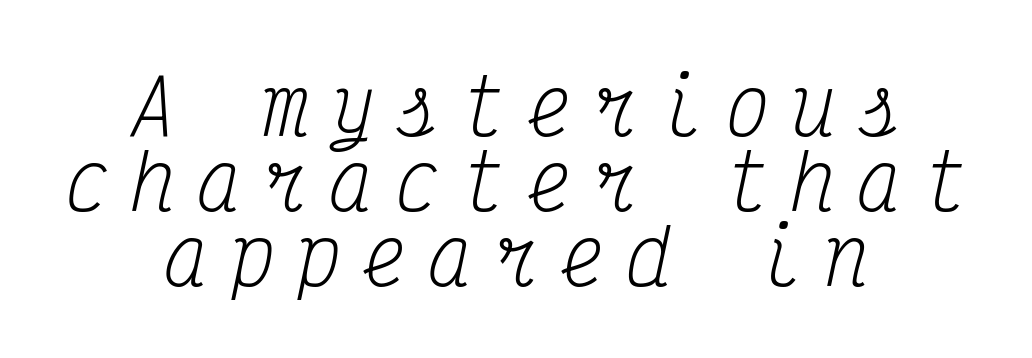
{"serif": "yes", "italic": "yes", "lean": "right", "slant_degrees": 12, "bold": "no", "weight": "regular", "width": "condensed", "stroke_contrast": "medium", "x_height": "medium", "monospaced": "yes", "underline": "no", "align": "center", "line_spacing": "tight", "line_spacing_ratio": 1.0, "letter_spacing": "wide", "letter_spacing_em": 0.28, "glyph_px": 75}
